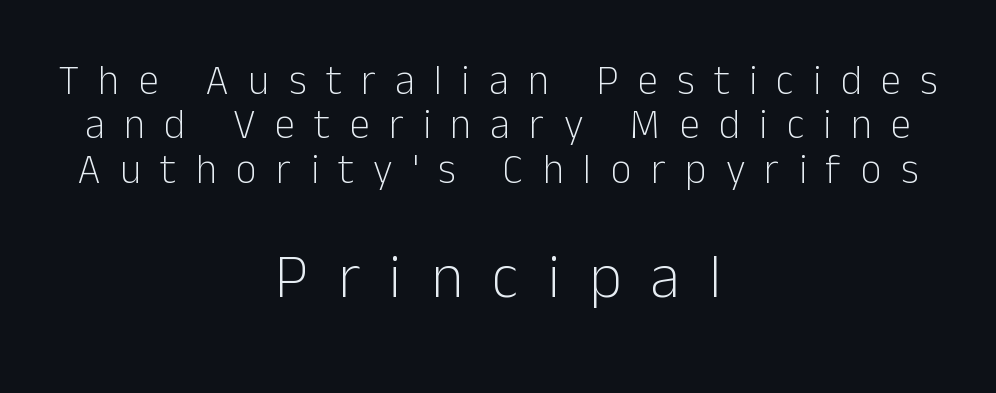
The image shows 62 px light sans-serif type, upright; set centered, tight line spacing (1.08x), unusually wide letter spacing (+0.47 em), not underlined; the second (bottom) block is 1.51x larger; low stroke contrast and a medium x-height.
